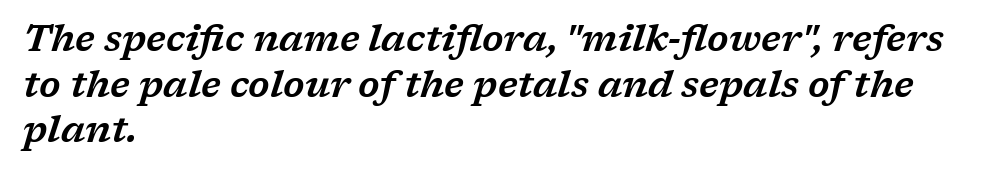
Glyph-to-glyph distance matches everyday printed text. A bare baseline throughout the passage. Where is the straight margin? On the left. The rendering uses natural spacing where letterforms have individual widths.
